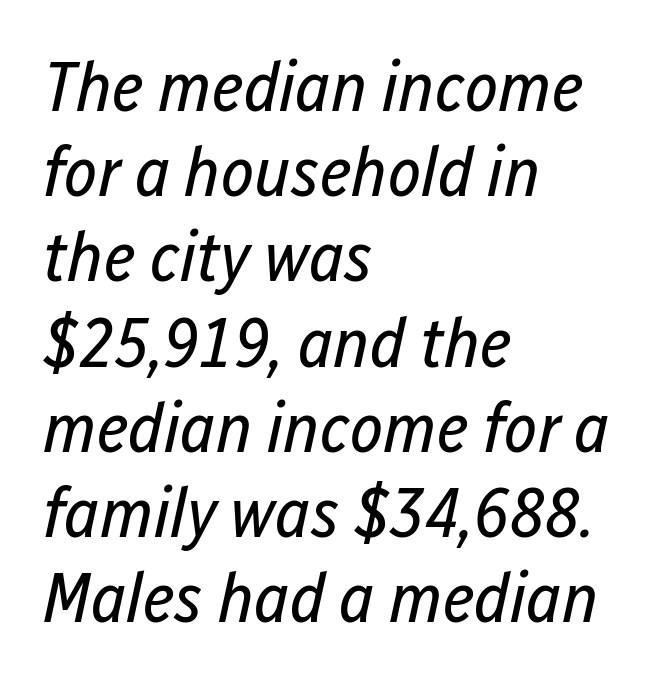
The image shows 71 px regular-weight, condensed type, italic (leaning right); set left-aligned, line spacing 1.2x, normal letter spacing, not underlined; low stroke contrast and a medium x-height.
